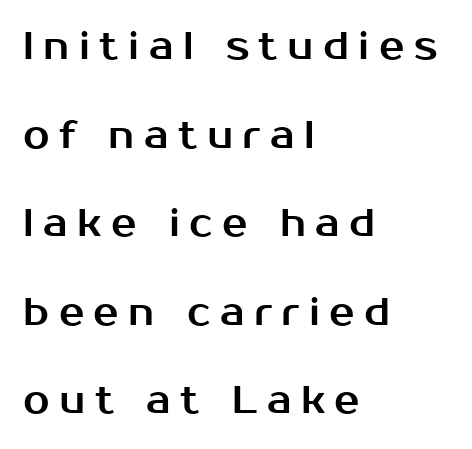
The image shows 38 px sans-serif type, upright; set left-aligned, loose line spacing (2.33x), unusually wide letter spacing (+0.25 em), not underlined; medium stroke contrast and a medium x-height.
